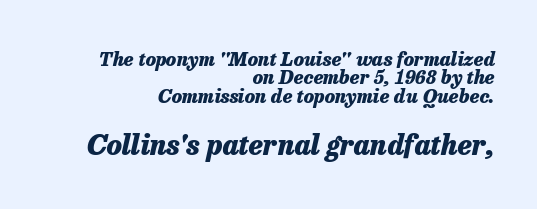
The image shows 28 px heavy type, italic (leaning right); set right-aligned, tight line spacing (0.97x), normal letter spacing, not underlined; the second (bottom) block is 1.47x larger; low stroke contrast and a medium x-height.
